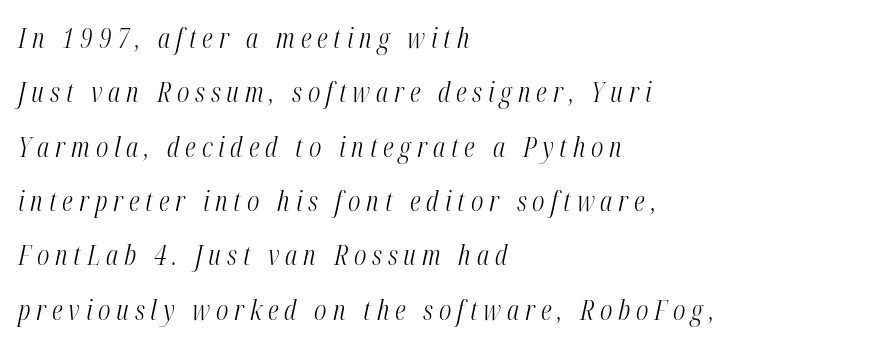
Regarding leading, the lines here are spaced well apart. Compared with a typical body face, this is equally light or lighter still. Tracking here is generous; glyphs stand well apart from one another. Looking at the ascenders, they clearly lean. Just letters on the line, the space beneath them empty. The rendering anchors every line to the left-hand side.
